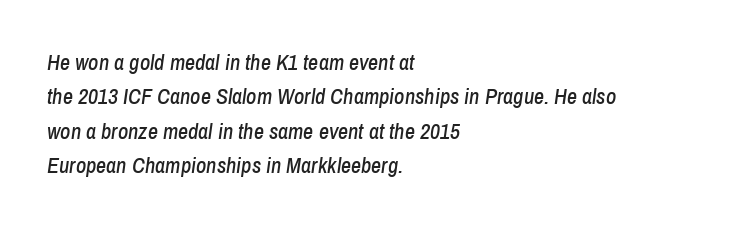
Q: Is the text italic (slanted)? A: Yes, it leans right by about 8 degrees.
Q: Is the text underlined? A: No.
Q: How is the paragraph aligned? A: Left-aligned.
Q: Is the spacing between letters normal or unusually wide? A: Normal.
Q: Is the spacing between lines tight, normal or loose? A: Normal.
